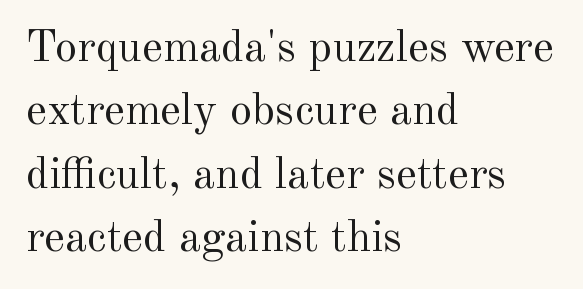
Does the lettering tilt? It doesn't — this is upright. The rows are spaced the way most documents space them. Think of a printed novel: that variable character pitch is what you see here. Unbolded letterforms with no extra heft. The area under the type is left untouched.
